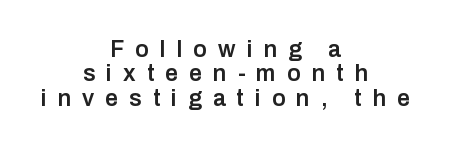
{"italic": "no", "bold": "semi", "underline": "no", "align": "center", "line_spacing": "tight", "line_spacing_ratio": 1.06, "letter_spacing": "wide", "letter_spacing_em": 0.48, "glyph_px": 23}
